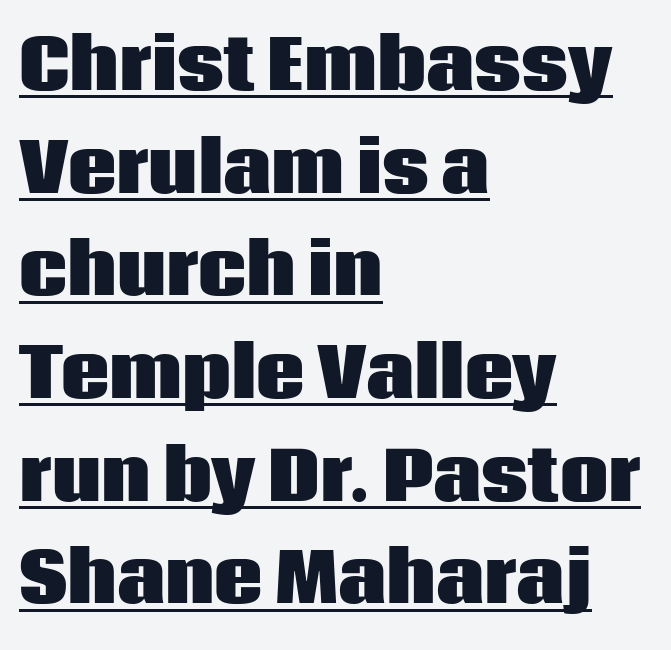
The image shows 68 px heavy sans-serif type, upright; set left-aligned, normal line spacing (1.51x), normal letter spacing, underlined; low stroke contrast and a large x-height.
